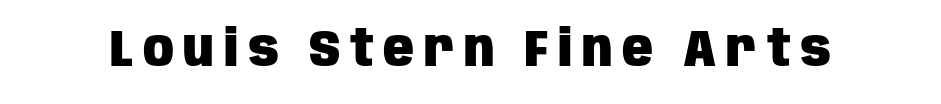
These lines are rendered in a variable-pitch font. Posture: vertical. Summary of weight: heavy, a full bold. The font family rendered here belongs to the sans-serif group. The strip under each line holds only bare page.
